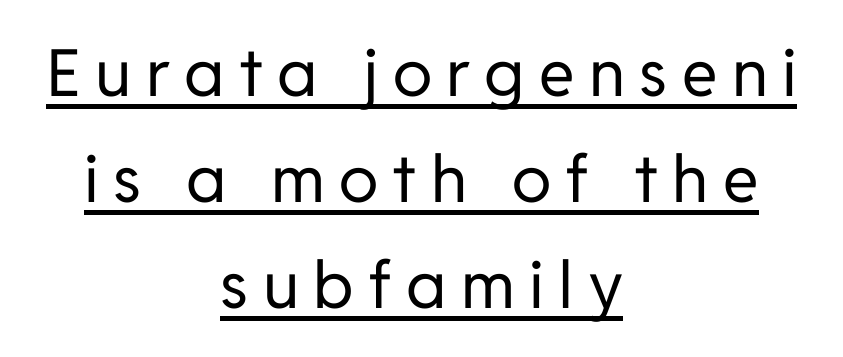
{"serif": "no", "italic": "no", "bold": "no", "weight": "regular", "width": "normal", "stroke_contrast": "low", "x_height": "medium", "monospaced": "no", "underline": "yes", "align": "center", "line_spacing": "normal", "line_spacing_ratio": 1.63, "letter_spacing": "wide", "letter_spacing_em": 0.22, "glyph_px": 65}
